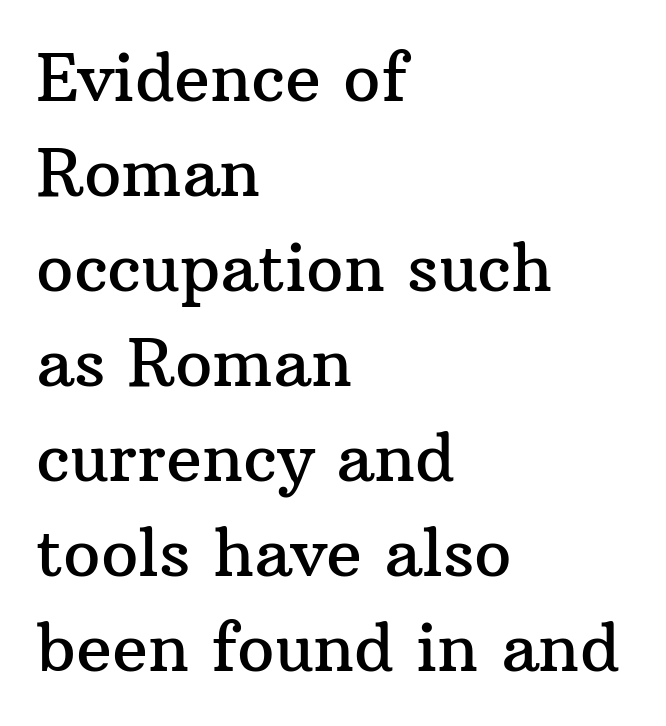
Default kerning and tracking; the words read as compact shapes. The letters advance in unequal steps, a hallmark of proportional type. The font family rendered here belongs to the serif group. Beneath every word, the page is bare.
